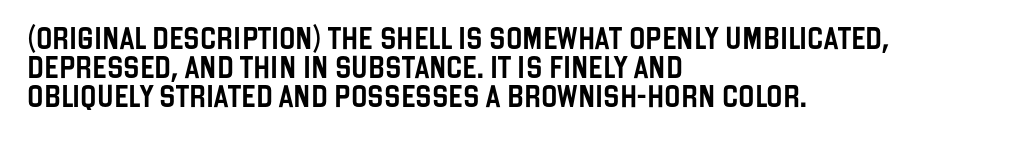
{"italic": "no", "underline": "no", "align": "left", "line_spacing": "normal", "line_spacing_ratio": 1.32, "letter_spacing": "normal", "letter_spacing_em": 0.0, "glyph_px": 22}
